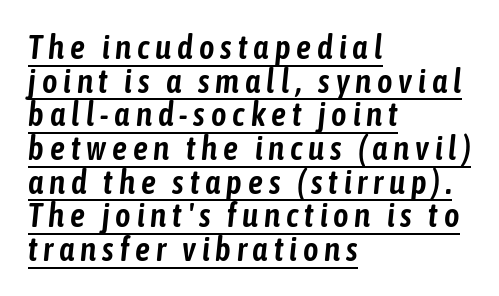
Q: Is the text italic (slanted)? A: Yes, it leans right by about 6 degrees.
Q: Is the text underlined? A: Yes.
Q: How is the paragraph aligned? A: Left-aligned.
Q: Is the spacing between lines tight, normal or loose? A: Tight.
Q: Width (condensed, normal, or wide)? A: Condensed.
Q: Stroke contrast? A: Low.
Q: x-height? A: Medium.
Q: Monospaced? A: No.
